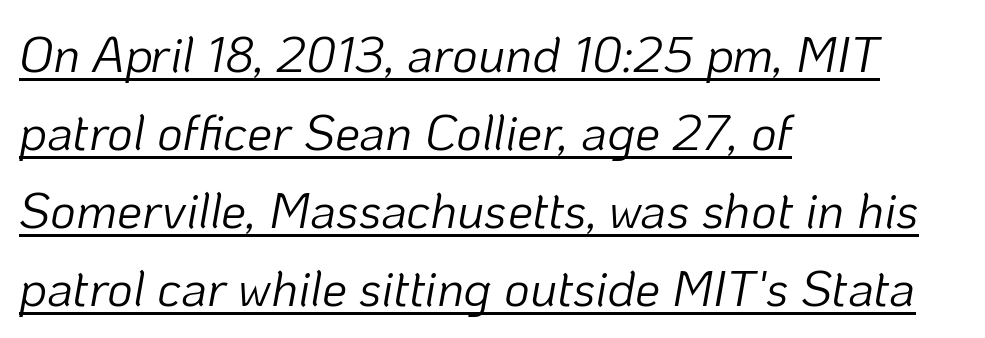
Q: Is the text bold? A: No.
Q: Is the text italic (slanted)? A: Yes, it leans right by about 10 degrees.
Q: Is the text underlined? A: Yes.
Q: How is the paragraph aligned? A: Left-aligned.
Q: Is the spacing between letters normal or unusually wide? A: Normal.
Q: Is the spacing between lines tight, normal or loose? A: Normal.
Q: Width (condensed, normal, or wide)? A: Normal.
Q: Stroke contrast? A: Low.
Q: x-height? A: Medium.
Q: Monospaced? A: No.
